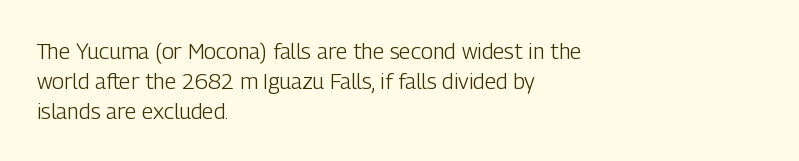
Reading down the column, the eye jumps a familiar distance to each next line. Left-aligned paragraph, ragged on the right. Check under the words: just untouched page. Nope, not italic — everything's standing straight.
